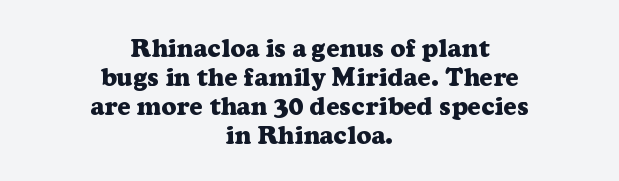
Q: Is the text bold? A: Yes.
Q: Is the text italic (slanted)? A: No, it is upright.
Q: Is the text underlined? A: No.
Q: How is the paragraph aligned? A: Centered.
Q: Is the spacing between letters normal or unusually wide? A: Normal.
Q: Is the spacing between lines tight, normal or loose? A: Tight.
